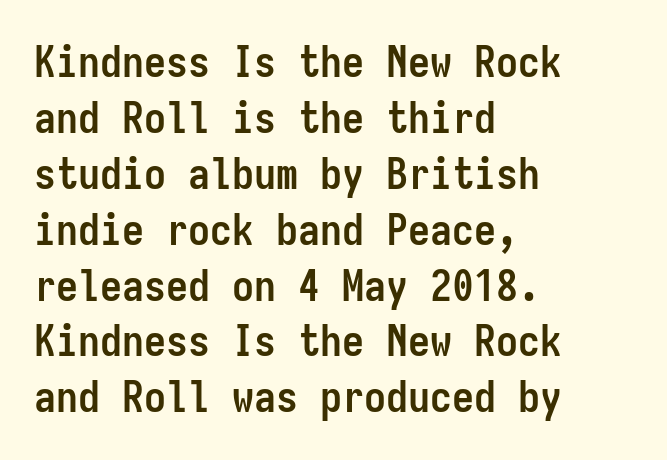
{"serif": "no", "italic": "no", "bold": "yes", "weight": "semibold", "width": "condensed", "stroke_contrast": "low", "x_height": "medium", "monospaced": "yes", "underline": "no", "align": "left", "line_spacing": "normal", "line_spacing_ratio": 1.27, "letter_spacing": "normal", "letter_spacing_em": 0.0, "glyph_px": 44}
